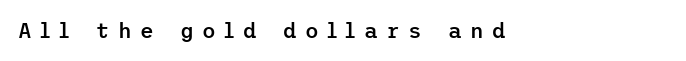
On the weight axis this lands at semibold, roughly 600. Unlike italic type, these characters show no tilt at all. Words float on clear page, feet unadorned. Here the glyphs are tracked loosely, breaking word shapes into spaced letters.
